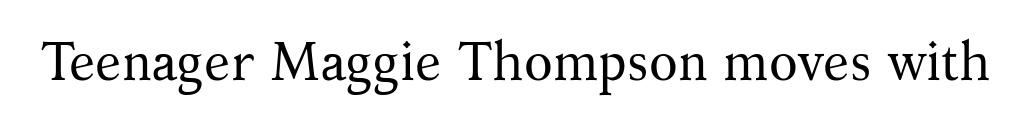
The text was rendered using a seriffed face with decorative stroke endings. On a weight scale, this lands at 450 or below. The axis of the letterforms is exactly vertical. Descender tails drop into unmarked territory.
